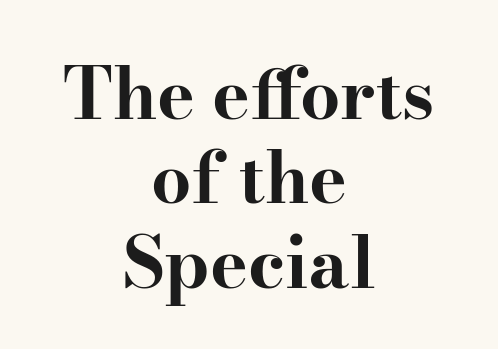
The image shows 71 px bold, wide serif type, upright; set centered, line spacing 1.19x, normal letter spacing, not underlined; high stroke contrast and a small x-height.
